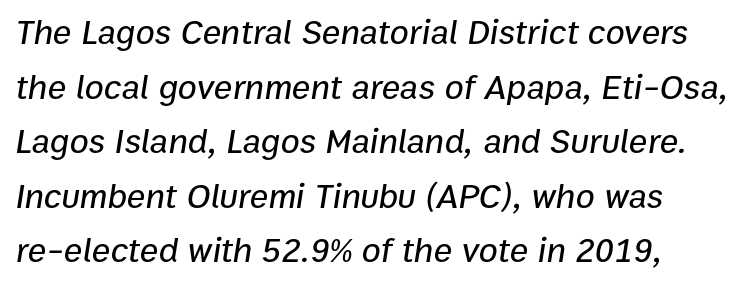
If you measured baseline to baseline, you'd find a middling distance. Emphasis-style slanted type is in use. Bare-footed words on every line. These lines are rendered in a variable-pitch font.
